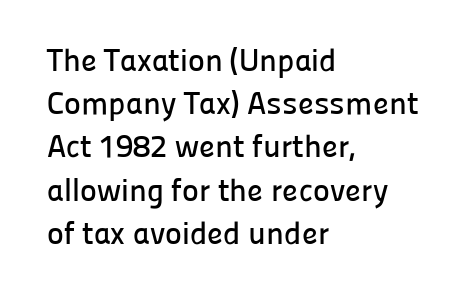
The image shows 32 px sans-serif type, upright; set left-aligned, normal line spacing (1.35x), normal letter spacing, not underlined; low stroke contrast and a medium x-height.
